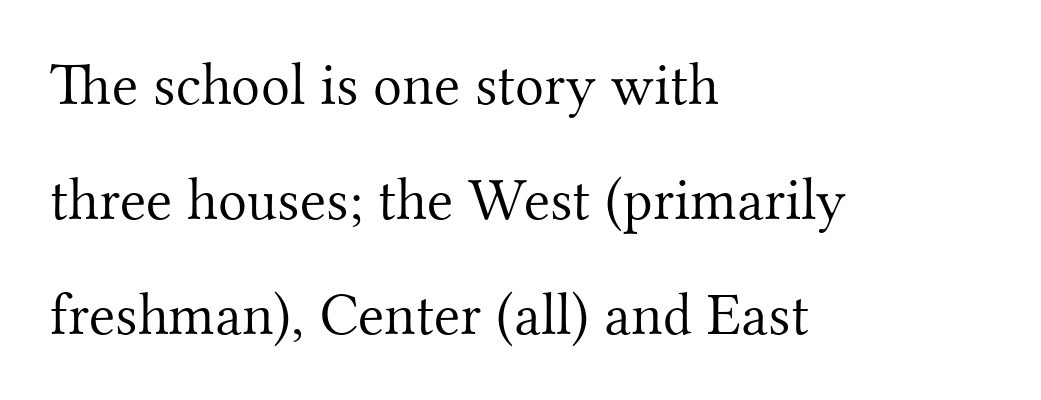
{"serif": "yes", "italic": "no", "bold": "no", "weight": "light", "width": "normal", "stroke_contrast": "medium", "x_height": "small", "monospaced": "no", "underline": "no", "align": "left", "line_spacing": "loose", "line_spacing_ratio": 1.92, "letter_spacing": "normal", "letter_spacing_em": 0.0, "glyph_px": 60}
